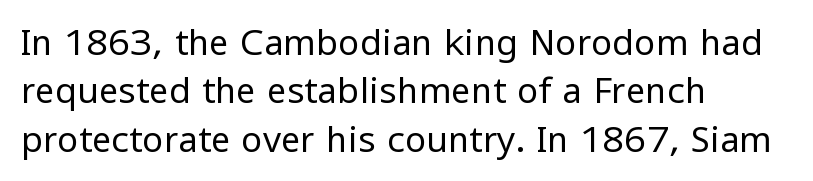
Q: Is the text bold? A: No.
Q: Is the text italic (slanted)? A: No, it is upright.
Q: Is the typeface a serif or a sans-serif typeface? A: Sans-serif.
Q: Is the text underlined? A: No.
Q: How is the paragraph aligned? A: Left-aligned.
Q: Is the spacing between letters normal or unusually wide? A: Normal.
Q: Is the spacing between lines tight, normal or loose? A: Normal.
Q: Width (condensed, normal, or wide)? A: Normal.
Q: Stroke contrast? A: Low.
Q: x-height? A: Medium.
Q: Monospaced? A: No.
